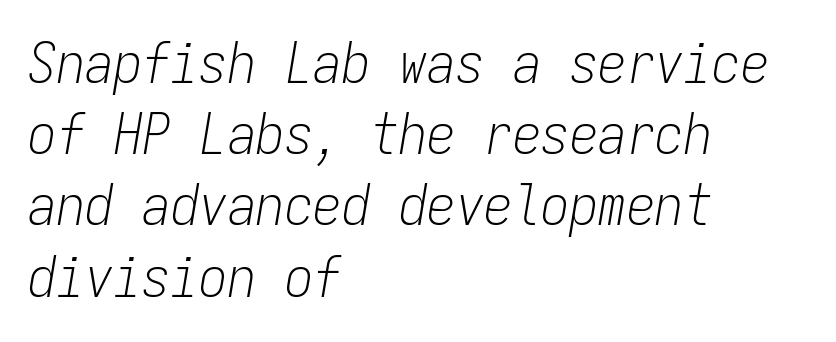
Q: Is the text bold? A: No.
Q: Is the text italic (slanted)? A: Yes, it leans right by about 9 degrees.
Q: Is the text underlined? A: No.
Q: How is the paragraph aligned? A: Left-aligned.
Q: Is the spacing between letters normal or unusually wide? A: Normal.
Q: Is the spacing between lines tight, normal or loose? A: Normal.
Q: Width (condensed, normal, or wide)? A: Condensed.
Q: Stroke contrast? A: Low.
Q: x-height? A: Medium.
Q: Monospaced? A: Yes.
